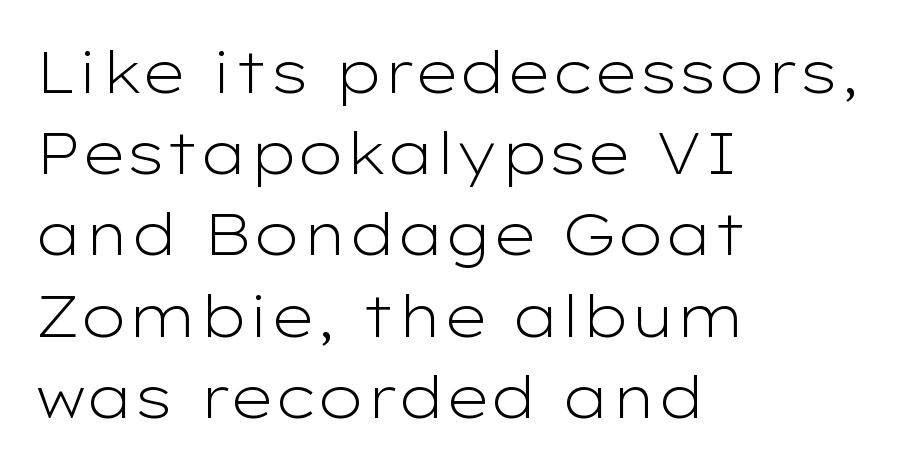
Q: Is the text bold? A: No.
Q: Is the text italic (slanted)? A: No, it is upright.
Q: Is the typeface a serif or a sans-serif typeface? A: Sans-serif.
Q: Is the text underlined? A: No.
Q: How is the paragraph aligned? A: Left-aligned.
Q: Is the spacing between letters normal or unusually wide? A: Normal.
Q: Is the spacing between lines tight, normal or loose? A: Normal.
Q: Width (condensed, normal, or wide)? A: Wide.
Q: Stroke contrast? A: Low.
Q: x-height? A: Medium.
Q: Monospaced? A: No.
